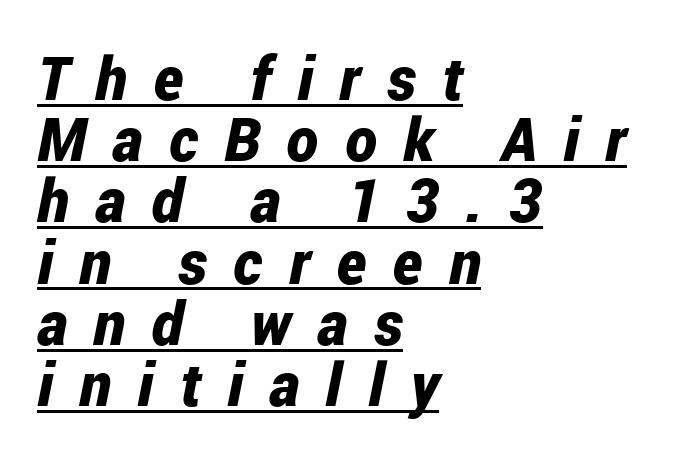
The space between consecutive lines is stingy. Every row of glyphs begins at an identical x-position on the left. Looks like someone drew a line under every word here. Look at the stroke-to-counter ratio: heavy, a bold. Compared with typical body copy, the letter spacing here is much looser. Is this a fixed-width face? No — the glyphs have proportional, varying widths.
